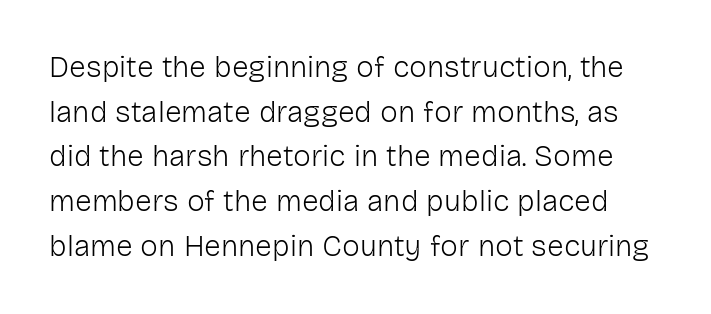
The image shows 30 px light sans-serif type, upright; set normal line spacing (1.49x), normal letter spacing, not underlined; low stroke contrast and a medium x-height.
